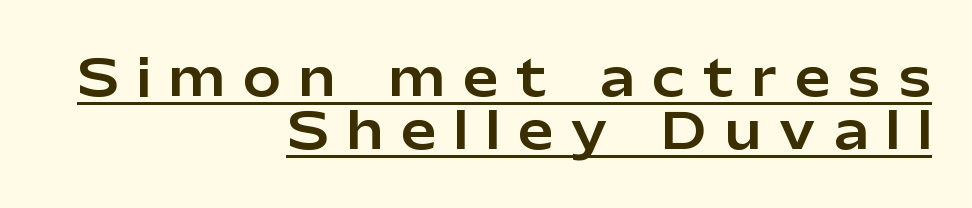
Q: Is the text italic (slanted)? A: No, it is upright.
Q: Is the typeface a serif or a sans-serif typeface? A: Sans-serif.
Q: Is the text underlined? A: Yes.
Q: How is the paragraph aligned? A: Right-aligned.
Q: Is the spacing between letters normal or unusually wide? A: Unusually wide.
Q: Is the spacing between lines tight, normal or loose? A: Tight.
Q: Width (condensed, normal, or wide)? A: Normal.
Q: Stroke contrast? A: Low.
Q: x-height? A: Medium.
Q: Monospaced? A: No.
